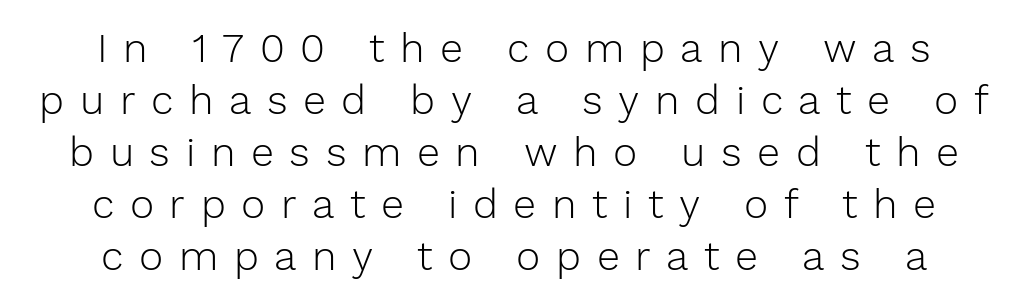
The image shows 41 px light sans-serif type, upright; set centered, normal line spacing (1.27x), unusually wide letter spacing (+0.38 em), not underlined; low stroke contrast and a medium x-height.
